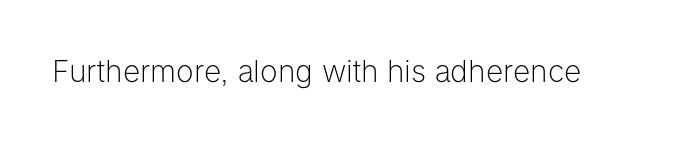
The image shows 30 px light sans-serif type, upright; set normal letter spacing, not underlined; low stroke contrast and a medium x-height.
